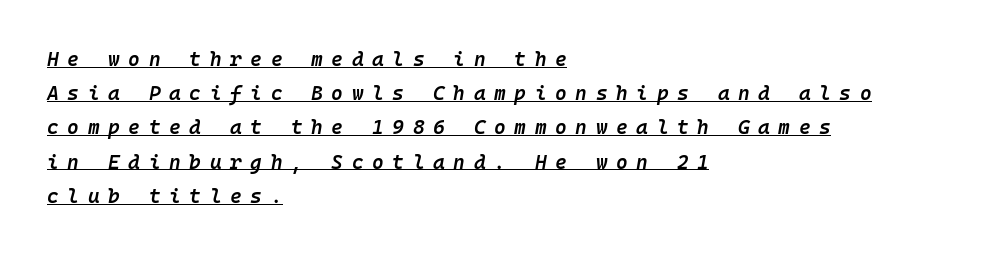
Q: Is the text bold? A: Semi-bold.
Q: Is the text italic (slanted)? A: Yes, it leans right by about 10 degrees.
Q: Is the text underlined? A: Yes.
Q: How is the paragraph aligned? A: Left-aligned.
Q: Is the spacing between letters normal or unusually wide? A: Unusually wide.
